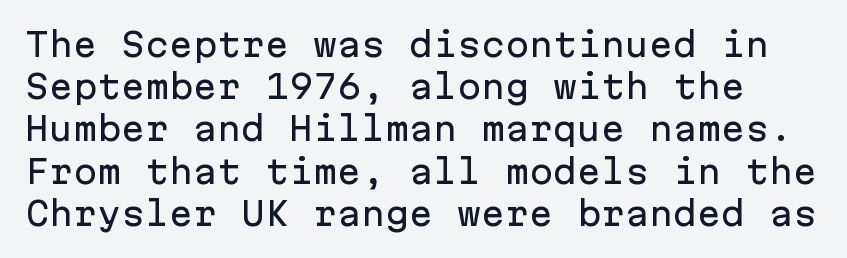
The image shows 32 px sans-serif type, upright, monospaced; set normal line spacing (1.32x), normal letter spacing, not underlined; low stroke contrast and a medium x-height.
